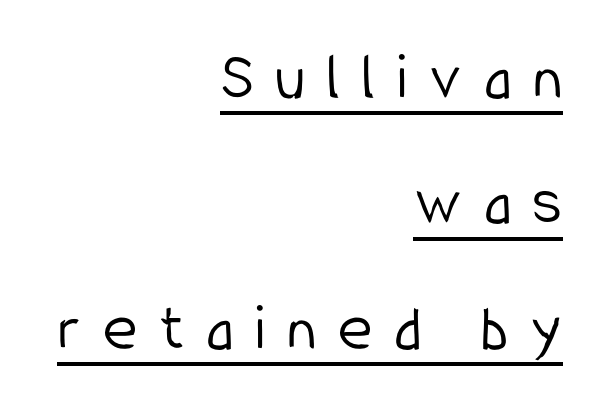
The image shows 66 px light, condensed sans-serif type, upright; set right-aligned, loose line spacing (1.9x), unusually wide letter spacing (+0.33 em), underlined; low stroke contrast and a medium x-height.
